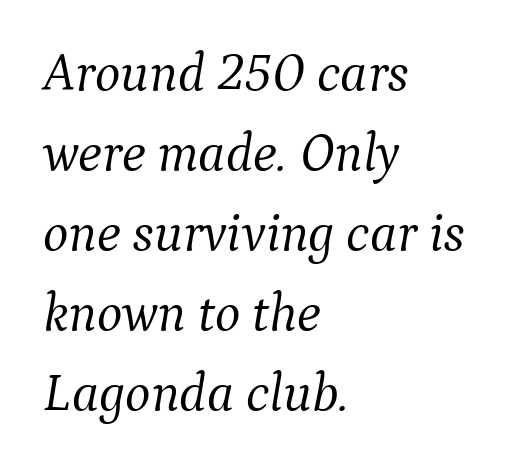
The image shows 54 px light serif type, italic (leaning right); set left-aligned, normal line spacing (1.48x), normal letter spacing, not underlined; medium stroke contrast and a medium x-height.
